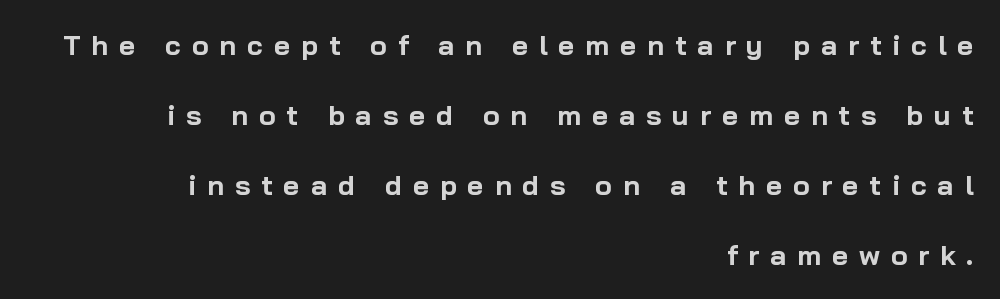
{"serif": "no", "italic": "no", "bold": "yes", "weight": "bold", "width": "normal", "stroke_contrast": "low", "x_height": "medium", "monospaced": "no", "underline": "no", "align": "right", "line_spacing": "loose", "line_spacing_ratio": 2.5, "letter_spacing": "wide", "letter_spacing_em": 0.39, "glyph_px": 28}
